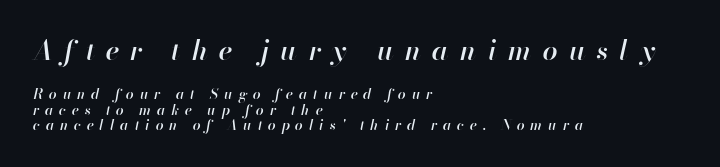
The image shows 27 px text type, italic (leaning right); set left-aligned, tight line spacing (1.12x), unusually wide letter spacing (+0.42 em), not underlined; the first (top) block is 1.93x larger.
